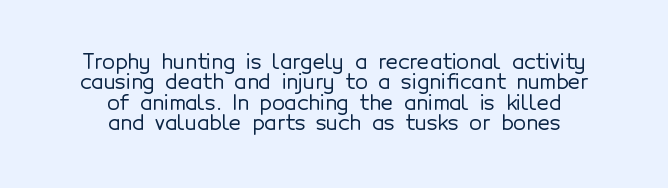
Q: Is the text italic (slanted)? A: No, it is upright.
Q: Is the text underlined? A: No.
Q: How is the paragraph aligned? A: Centered.
Q: Is the spacing between letters normal or unusually wide? A: Normal.
Q: Is the spacing between lines tight, normal or loose? A: Tight.
